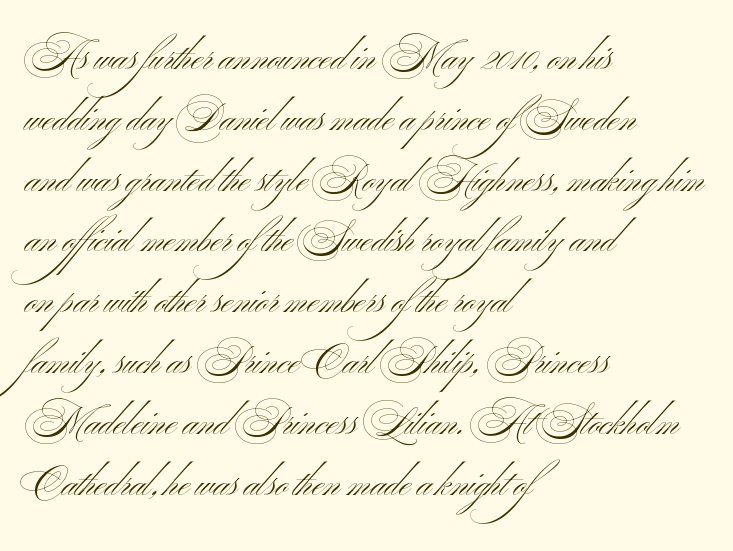
The weight tops out at a normal text grade. The horizontal fit of the characters is conventional and even. Left-aligned paragraph, ragged on the right. Is this a fixed-width face? No — the glyphs have proportional, varying widths. Interline gaps are of average width in this sample.
